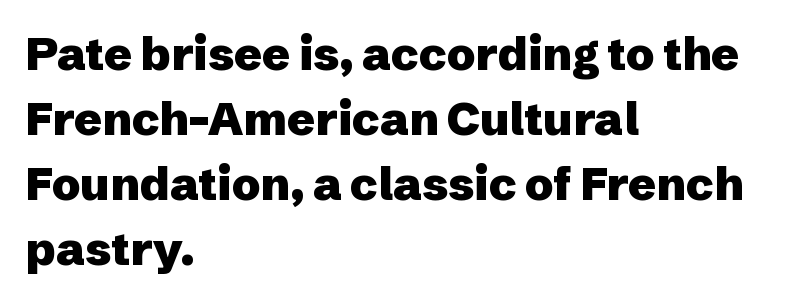
These lines are rendered in a variable-pitch font. Is there much room between lines? A standard amount, neither cramped nor airy. Here the glyphs are tracked normally, forming tight word shapes. The rendering shows plain stroke endings on the letterforms — a sans-serif design. Type without underlining.
